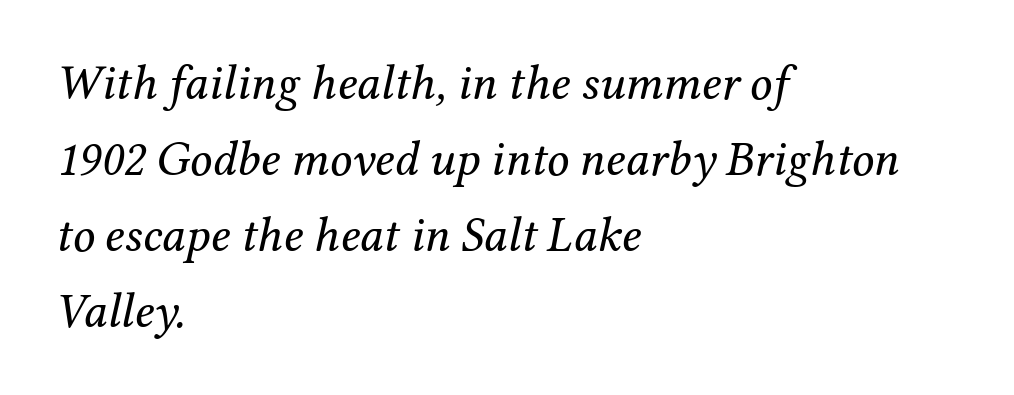
{"serif": "yes", "italic": "yes", "lean": "right", "slant_degrees": 12, "bold": "no", "weight": "regular", "width": "normal", "stroke_contrast": "medium", "x_height": "medium", "monospaced": "no", "underline": "no", "align": "left", "line_spacing": "normal", "line_spacing_ratio": 1.55, "letter_spacing": "normal", "letter_spacing_em": 0.0, "glyph_px": 49}
